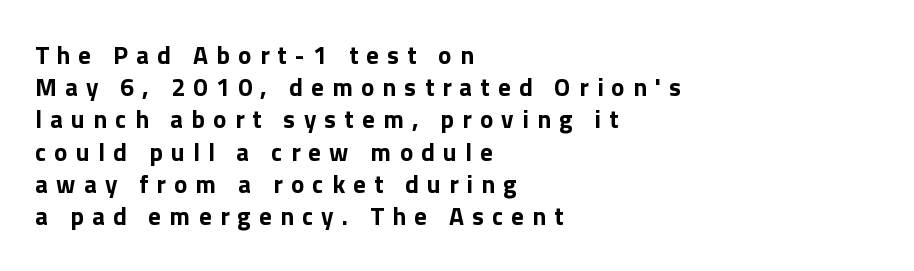
Upright lettering throughout. Typeset ragged right — the left edge is the straight one. Underlining? Definitely not there. The letters are spread apart with noticeably loose tracking.
